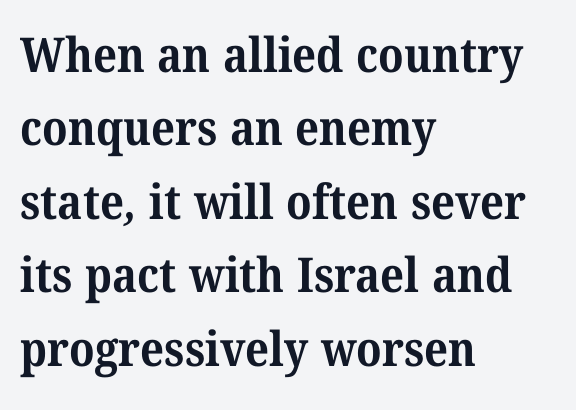
{"serif": "yes", "bold": "yes", "weight": "bold", "width": "normal", "stroke_contrast": "medium", "x_height": "medium", "monospaced": "no", "underline": "no", "align": "left", "line_spacing": "normal", "line_spacing_ratio": 1.53, "letter_spacing": "normal", "letter_spacing_em": 0.0, "glyph_px": 48}
